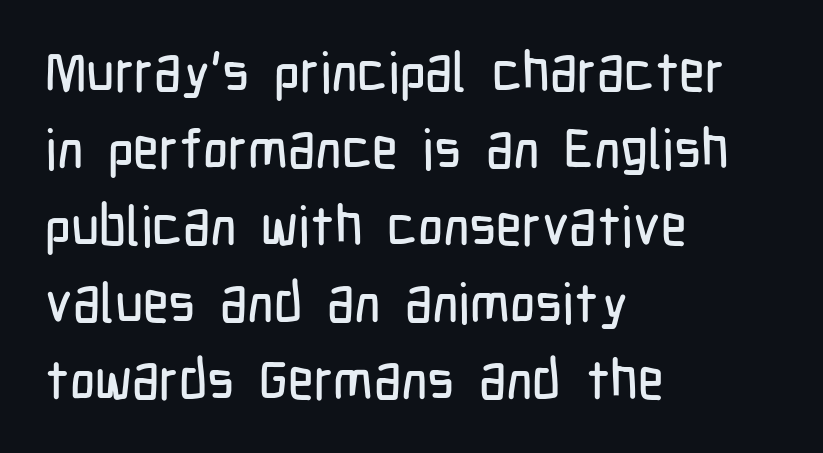
The image shows 55 px condensed sans-serif type, upright; set left-aligned, normal line spacing (1.4x), normal letter spacing, not underlined; low stroke contrast and a medium x-height.
